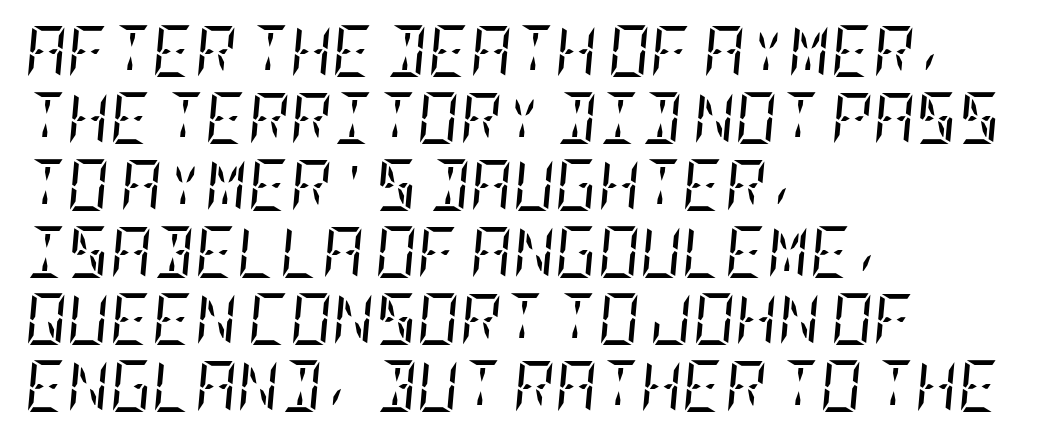
Q: Is the text bold? A: No.
Q: Is the text italic (slanted)? A: Yes, it leans right by about 5 degrees.
Q: Is the typeface a serif or a sans-serif typeface? A: Serif.
Q: Is the text underlined? A: No.
Q: How is the paragraph aligned? A: Left-aligned.
Q: Is the spacing between letters normal or unusually wide? A: Normal.
Q: Is the spacing between lines tight, normal or loose? A: Normal.
Q: Width (condensed, normal, or wide)? A: Condensed.
Q: Stroke contrast? A: Low.
Q: x-height? A: Large.
